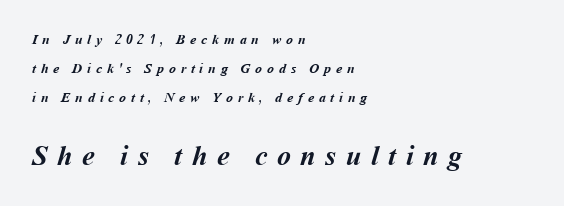
{"bold": "yes", "weight": "semibold", "width": "normal", "stroke_contrast": "medium", "x_height": "medium", "monospaced": "no", "underline": "no", "align": "left", "line_spacing": "loose", "line_spacing_ratio": 2.08, "letter_spacing": "wide", "letter_spacing_em": 0.34, "larger_block": "second", "size_ratio": 2.0, "glyph_px": 28}
